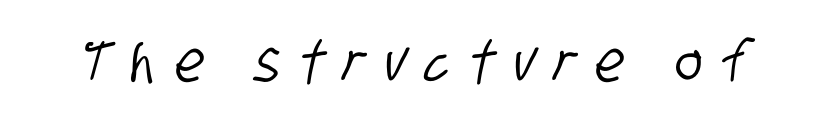
The image shows 57 px condensed sans-serif type; set unusually wide letter spacing (+0.33 em), not underlined; low stroke contrast and a large x-height.
